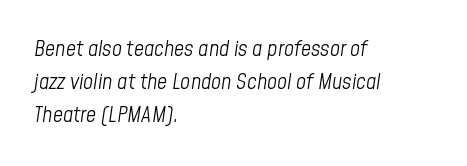
{"italic": "yes", "lean": "right", "slant_degrees": 8, "bold": "no", "underline": "no", "align": "left", "line_spacing": "normal", "line_spacing_ratio": 1.51, "letter_spacing": "normal", "letter_spacing_em": 0.0, "glyph_px": 22}
